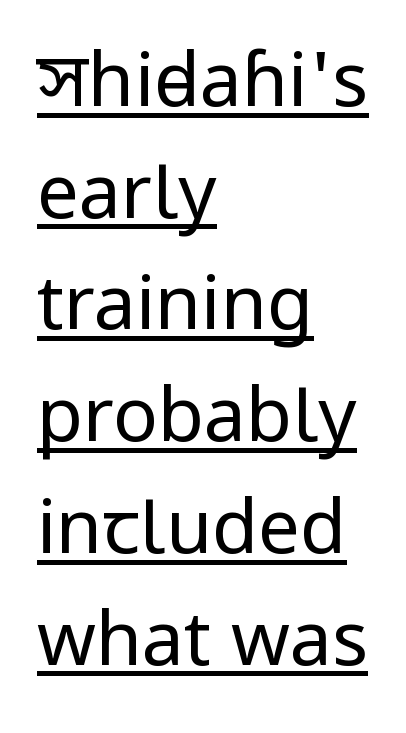
The image shows 75 px regular-weight, condensed sans-serif type, upright; set left-aligned, normal line spacing (1.49x), normal letter spacing, underlined; low stroke contrast and a large x-height.
